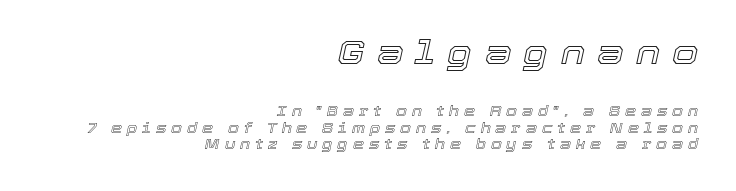
{"italic": "yes", "lean": "right", "slant_degrees": 12, "width": "normal", "x_height": "medium", "monospaced": "no", "underline": "no", "align": "right", "line_spacing_ratio": 1.18, "letter_spacing": "wide", "letter_spacing_em": 0.35, "larger_block": "first", "size_ratio": 2.43, "glyph_px": 34}
